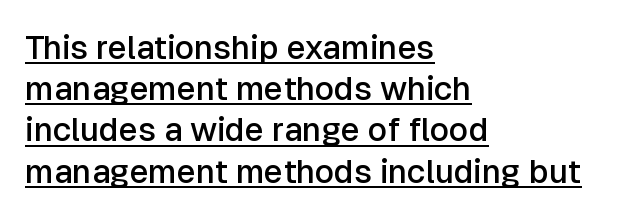
{"serif": "no", "italic": "no", "bold": "semi", "weight": "semibold", "width": "normal", "stroke_contrast": "low", "x_height": "medium", "monospaced": "no", "underline": "yes", "align": "left", "line_spacing": "normal", "line_spacing_ratio": 1.25, "letter_spacing": "normal", "letter_spacing_em": 0.0, "glyph_px": 33}
